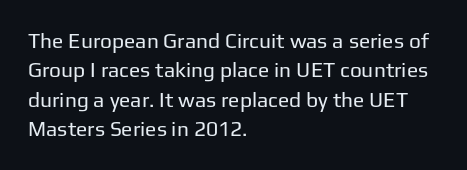
The image shows 21 px text type, upright; set left-aligned, normal line spacing (1.4x), normal letter spacing, not underlined.
